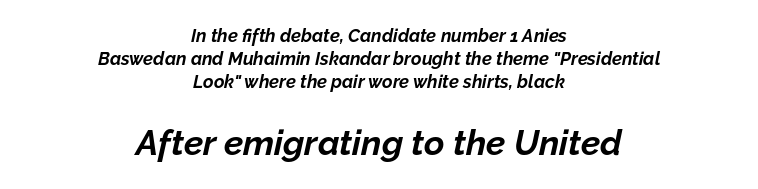
{"italic": "yes", "lean": "right", "slant_degrees": 12, "bold": "yes", "weight": "bold", "width": "normal", "stroke_contrast": "low", "x_height": "medium", "monospaced": "no", "underline": "no", "align": "center", "line_spacing": "normal", "line_spacing_ratio": 1.27, "letter_spacing": "normal", "letter_spacing_em": 0.0, "larger_block": "second", "size_ratio": 1.94, "glyph_px": 35}
